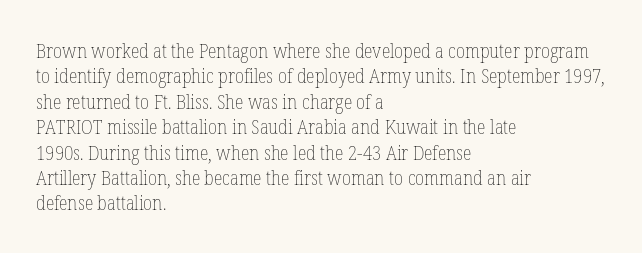
The image shows 20 px text type, upright; set left-aligned, normal line spacing (1.27x), normal letter spacing, not underlined.
